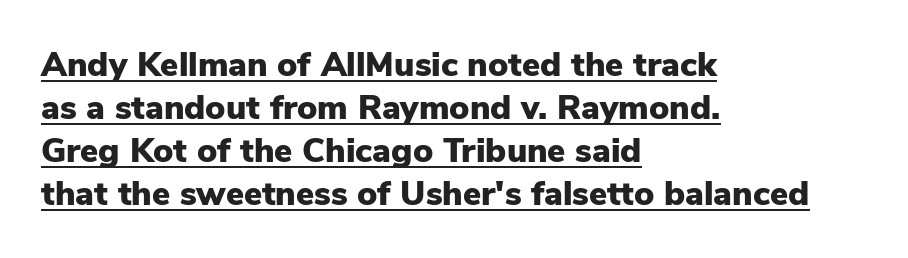
{"serif": "no", "italic": "no", "bold": "yes", "weight": "heavy", "width": "normal", "stroke_contrast": "low", "x_height": "medium", "monospaced": "no", "underline": "yes", "align": "left", "line_spacing": "normal", "line_spacing_ratio": 1.26, "letter_spacing": "normal", "letter_spacing_em": 0.0, "glyph_px": 34}
